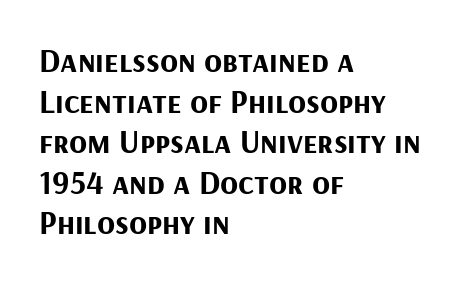
{"serif": "no", "italic": "no", "bold": "yes", "weight": "bold", "width": "normal", "stroke_contrast": "medium", "x_height": "medium", "monospaced": "no", "underline": "no", "align": "left", "line_spacing_ratio": 1.23, "letter_spacing": "normal", "letter_spacing_em": 0.0, "glyph_px": 33}
